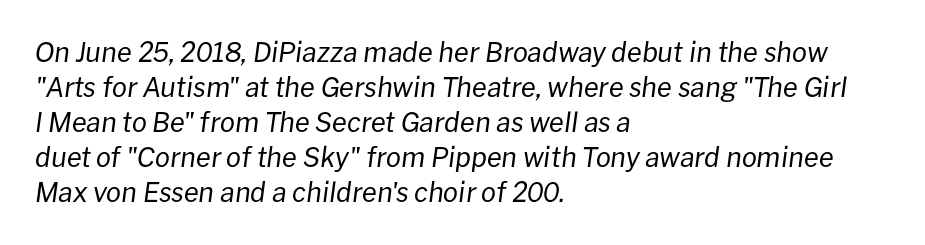
The image shows 27 px text type, italic (leaning right); set left-aligned, normal line spacing (1.3x), normal letter spacing, not underlined.
